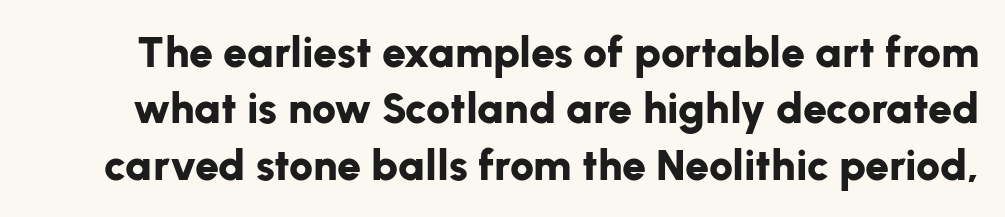
{"serif": "no", "italic": "no", "bold": "yes", "weight": "bold", "width": "normal", "stroke_contrast": "low", "x_height": "medium", "monospaced": "no", "underline": "no", "line_spacing": "normal", "line_spacing_ratio": 1.31, "letter_spacing": "normal", "letter_spacing_em": 0.0, "glyph_px": 43}
